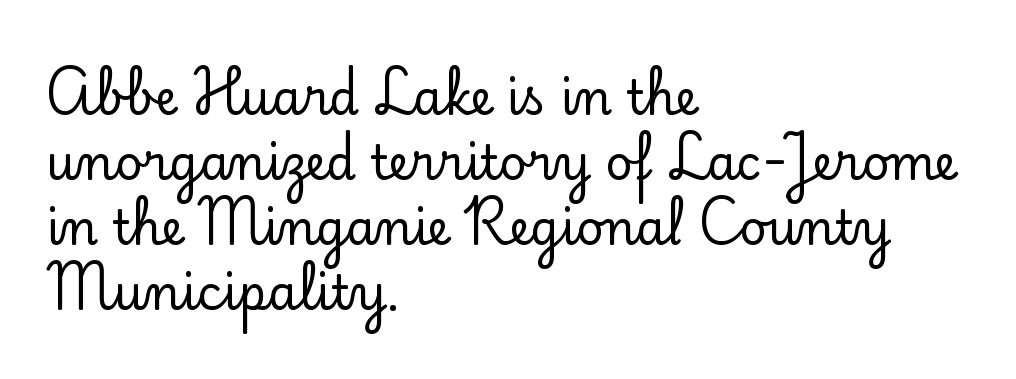
{"serif": "yes", "italic": "no", "width": "normal", "stroke_contrast": "low", "x_height": "small", "monospaced": "no", "underline": "no", "align": "left", "line_spacing": "normal", "line_spacing_ratio": 1.38, "letter_spacing": "normal", "letter_spacing_em": 0.0, "glyph_px": 47}
